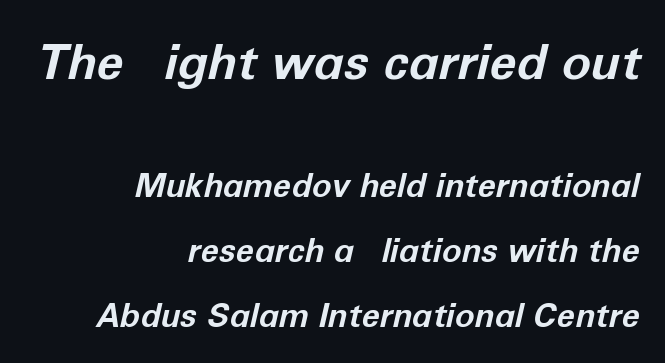
{"italic": "yes", "lean": "right", "slant_degrees": 12, "bold": "yes", "weight": "bold", "width": "normal", "stroke_contrast": "low", "x_height": "medium", "monospaced": "no", "underline": "no", "align": "right", "line_spacing": "loose", "line_spacing_ratio": 1.96, "letter_spacing": "normal", "letter_spacing_em": 0.0, "larger_block": "first", "size_ratio": 1.48, "glyph_px": 49}
